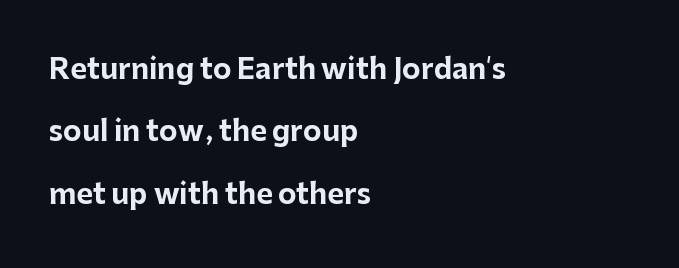
This is the regular roman posture of the typeface. This sample trades compactness for vertical openness between lines. Each letter keeps its own natural width here, so spacing adapts to shape. Students, note that the glyphs here touch the page at normal intervals.
